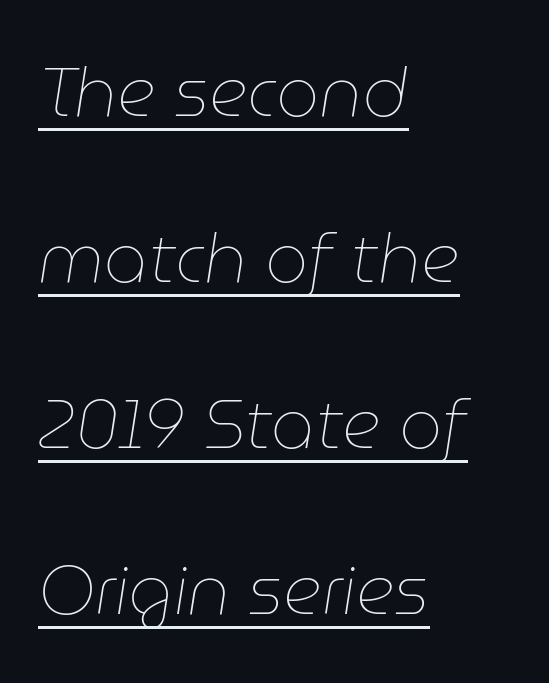
Q: Is the text bold? A: No.
Q: Is the text italic (slanted)? A: Yes, it leans right by about 9 degrees.
Q: Is the text underlined? A: Yes.
Q: How is the paragraph aligned? A: Left-aligned.
Q: Is the spacing between letters normal or unusually wide? A: Normal.
Q: Is the spacing between lines tight, normal or loose? A: Loose.
Q: Width (condensed, normal, or wide)? A: Normal.
Q: Stroke contrast? A: Low.
Q: x-height? A: Medium.
Q: Monospaced? A: No.
